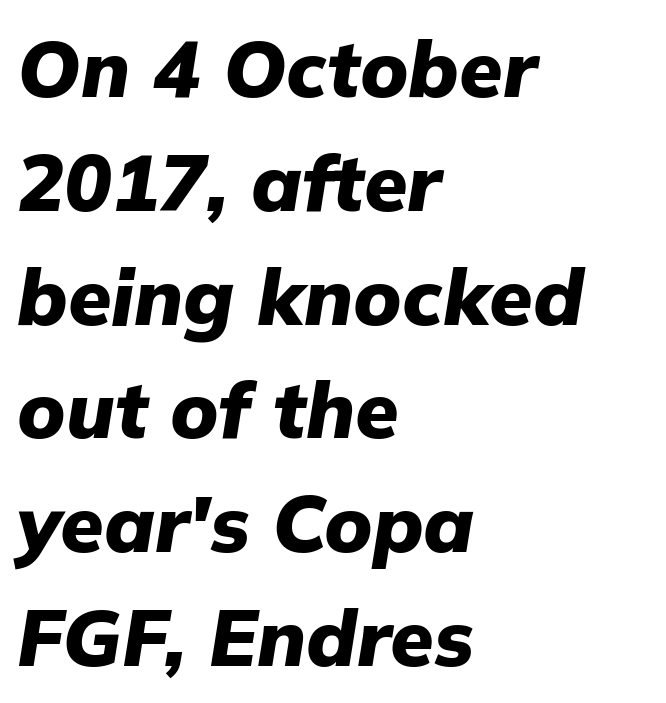
The image shows 79 px heavy type, italic (leaning right); set left-aligned, normal line spacing (1.44x), normal letter spacing, not underlined; low stroke contrast and a medium x-height.
